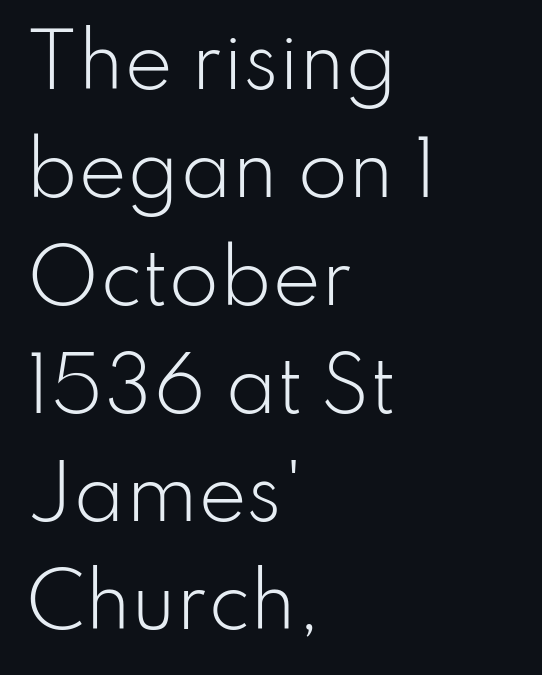
{"serif": "no", "italic": "no", "bold": "no", "weight": "light", "width": "normal", "stroke_contrast": "low", "x_height": "small", "monospaced": "no", "underline": "no", "align": "left", "line_spacing": "normal", "line_spacing_ratio": 1.48, "letter_spacing": "normal", "letter_spacing_em": 0.0, "glyph_px": 73}
